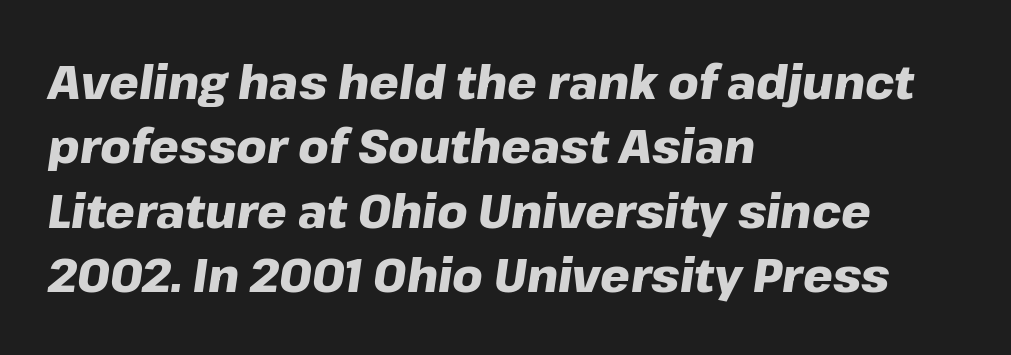
The image shows 47 px heavy type, italic (leaning right); set left-aligned, normal line spacing (1.37x), normal letter spacing, not underlined; low stroke contrast and a medium x-height.
